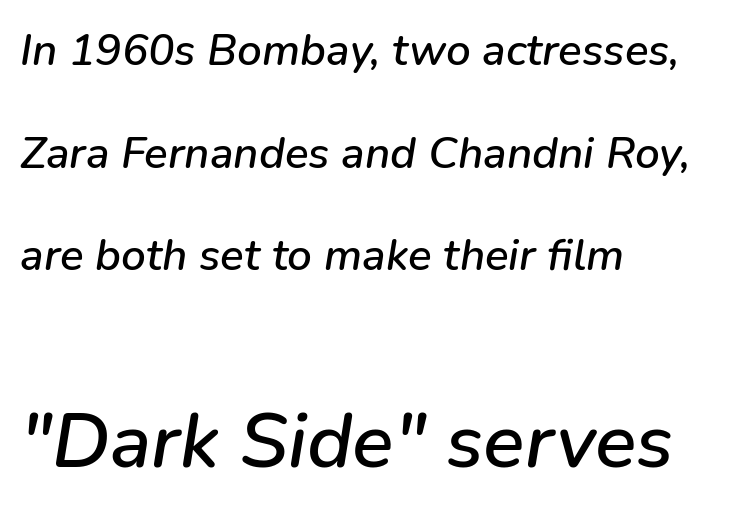
The image shows 77 px text type, italic (leaning right); set left-aligned, loose line spacing (2.33x), normal letter spacing, not underlined; the second (bottom) block is 1.75x larger; low stroke contrast and a medium x-height.
